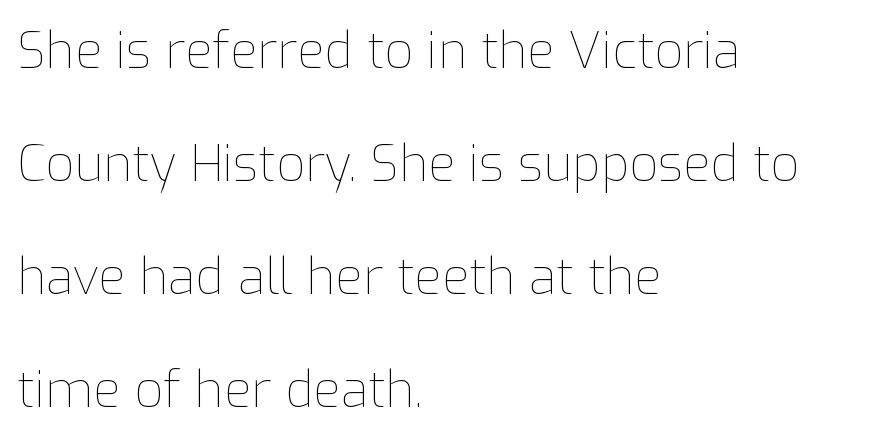
The image shows 50 px thin type, upright; set left-aligned, loose line spacing (2.26x), normal letter spacing, not underlined; low stroke contrast and a medium x-height.
